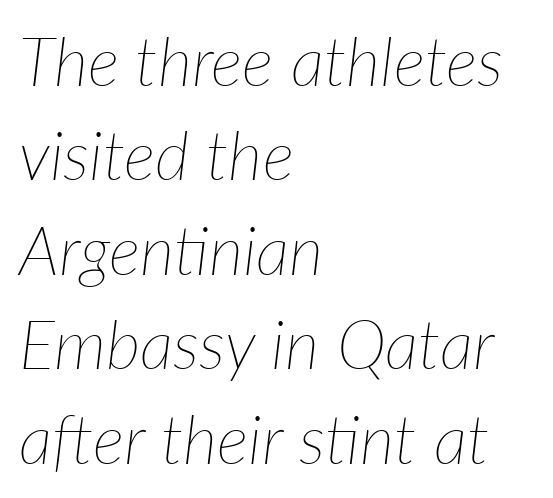
Weight: regular or lighter. Each row of text sits above clean, open space. Tall strokes in this sample are angled rather than plumb. Does the leading feel generous? No, just average. The rag falls on the right side of this text block.
